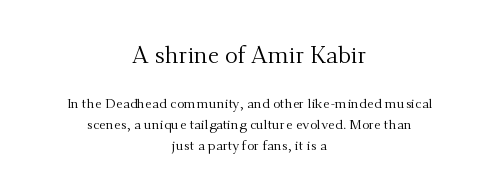
Q: Is the text bold? A: No.
Q: Is the text italic (slanted)? A: No, it is upright.
Q: Is the text underlined? A: No.
Q: How is the paragraph aligned? A: Centered.
Q: Is the spacing between letters normal or unusually wide? A: Normal.
Q: Is the spacing between lines tight, normal or loose? A: Normal.
Q: Which block of text is set in a larger size, the first (top) or the second (bottom)? A: The first (top) one.
